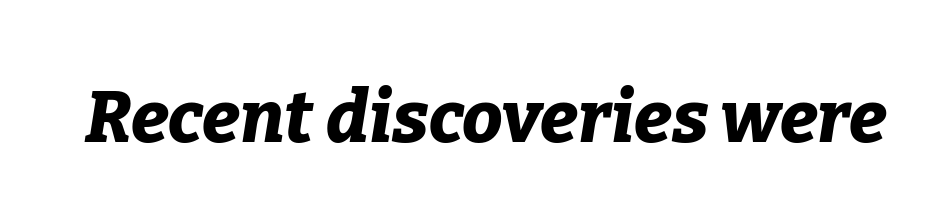
Q: Is the text bold? A: Yes.
Q: Is the text italic (slanted)? A: Yes, it leans right by about 9 degrees.
Q: Is the text underlined? A: No.
Q: Is the spacing between letters normal or unusually wide? A: Normal.
Q: Width (condensed, normal, or wide)? A: Normal.
Q: Stroke contrast? A: Low.
Q: x-height? A: Medium.
Q: Monospaced? A: No.
